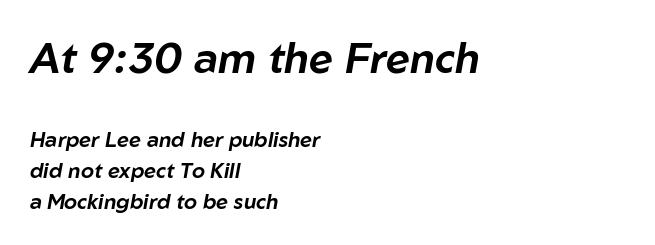
The image shows 42 px text type, italic (leaning right); set left-aligned, normal line spacing (1.47x), normal letter spacing, not underlined; the first (top) block is 2.0x larger; low stroke contrast and a medium x-height.
